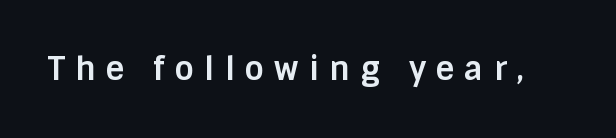
The image shows 32 px bold sans-serif type, upright; set unusually wide letter spacing (+0.32 em), not underlined; low stroke contrast and a large x-height.
